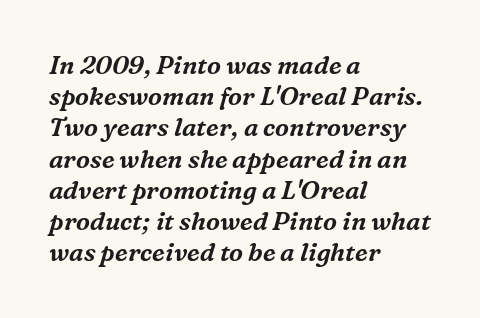
{"italic": "yes", "lean": "right", "slant_degrees": 16, "underline": "no", "align": "left", "line_spacing": "normal", "line_spacing_ratio": 1.25, "letter_spacing": "normal", "letter_spacing_em": 0.0, "glyph_px": 25}
